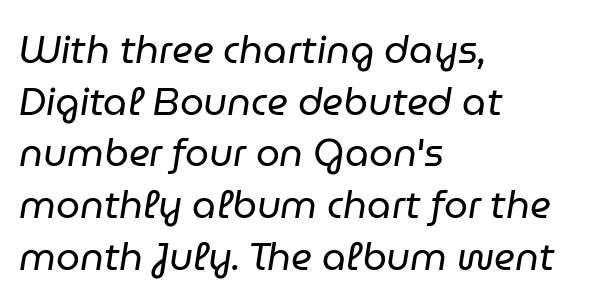
Q: Is the text bold? A: No.
Q: Is the text italic (slanted)? A: Yes, it leans right by about 9 degrees.
Q: Is the text underlined? A: No.
Q: How is the paragraph aligned? A: Left-aligned.
Q: Is the spacing between letters normal or unusually wide? A: Normal.
Q: Is the spacing between lines tight, normal or loose? A: Normal.
Q: Width (condensed, normal, or wide)? A: Normal.
Q: Stroke contrast? A: Low.
Q: x-height? A: Medium.
Q: Monospaced? A: No.
